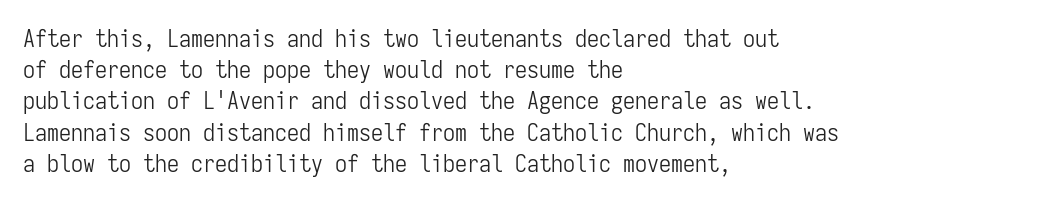
Q: Is the text bold? A: No.
Q: Is the text italic (slanted)? A: No, it is upright.
Q: Is the text underlined? A: No.
Q: How is the paragraph aligned? A: Left-aligned.
Q: Is the spacing between letters normal or unusually wide? A: Normal.
Q: Is the spacing between lines tight, normal or loose? A: Normal.
